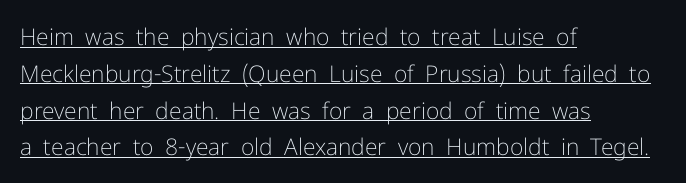
The image shows 23 px text type, upright; set left-aligned, normal line spacing (1.6x), normal letter spacing, underlined.
